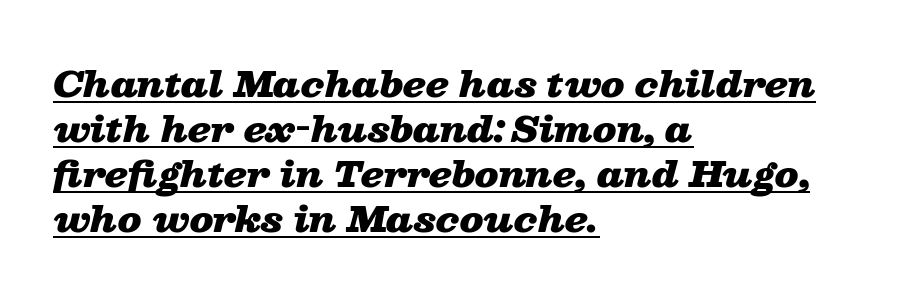
Varying glyph widths throughout — classic text-font behaviour. Tall strokes in this sample are angled rather than plumb. The horizontal fit of the characters is conventional and even. The text block is weighted toward the left margin, trailing off unevenly rightward. Each glyph is drawn with heavy, bold strokes. Normally led — the rows are evenly, conventionally spaced.
